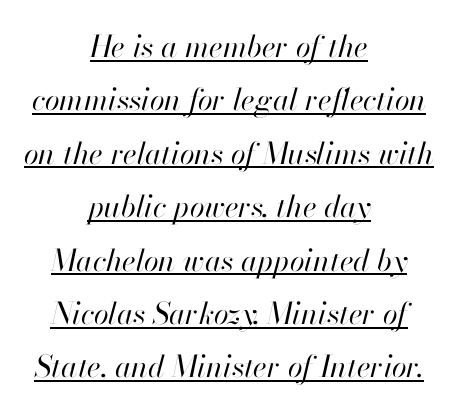
Compared with a typical body face, this is equally light or lighter still. Observe the lean: these are italic letterforms. Each letter keeps its own natural width here, so spacing adapts to shape. Letter spacing: default.
